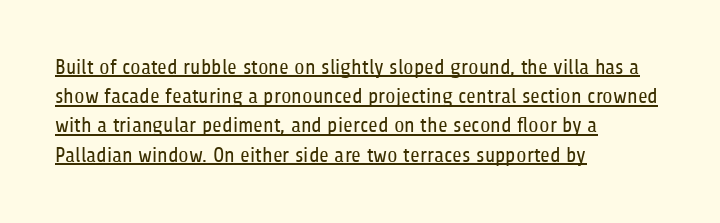
{"italic": "no", "bold": "no", "underline": "yes", "align": "left", "line_spacing": "normal", "line_spacing_ratio": 1.39, "letter_spacing": "normal", "letter_spacing_em": 0.0, "glyph_px": 21}
